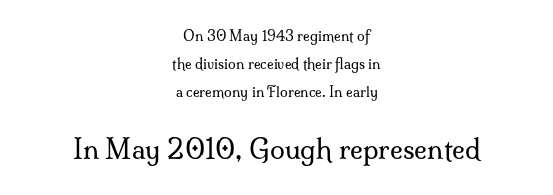
The image shows 27 px text type, upright; set centered, loose line spacing (1.99x), normal letter spacing, not underlined; the second (bottom) block is 1.93x larger.
